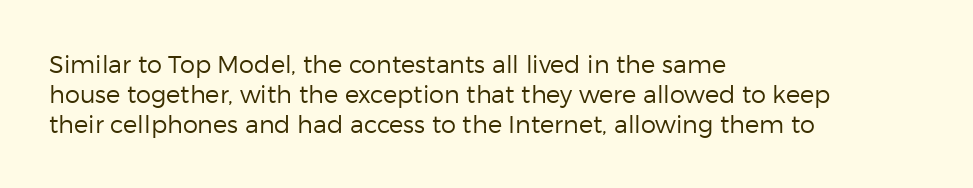
Q: Is the text bold? A: No.
Q: Is the text italic (slanted)? A: No, it is upright.
Q: Is the text underlined? A: No.
Q: How is the paragraph aligned? A: Left-aligned.
Q: Is the spacing between letters normal or unusually wide? A: Normal.
